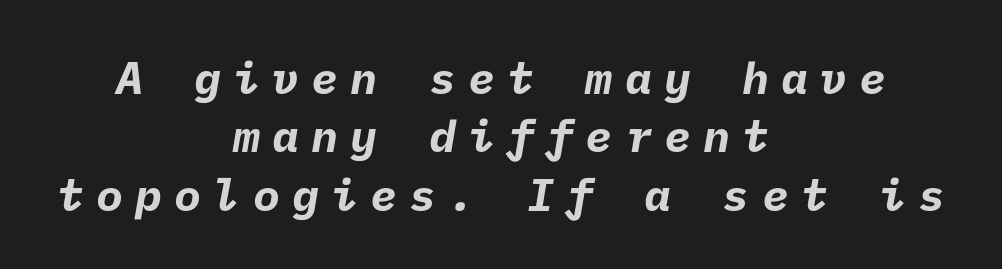
The image shows 45 px bold sans-serif type; set centered, normal line spacing (1.3x), unusually wide letter spacing (+0.27 em), not underlined; low stroke contrast and a medium x-height.
